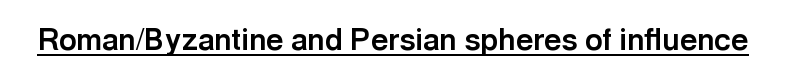
These lines carry a lot of weight — the face is fully bold. This is the regular roman posture of the typeface. Each letter keeps its own natural width here, so spacing adapts to shape. The sample's only ornament is a line tracing under the words.
